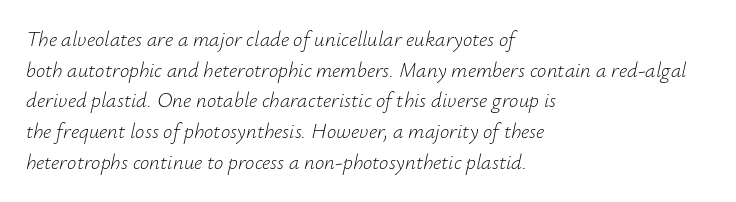
Q: Is the text bold? A: No.
Q: Is the text italic (slanted)? A: Yes, it leans right by about 12 degrees.
Q: Is the text underlined? A: No.
Q: How is the paragraph aligned? A: Left-aligned.
Q: Is the spacing between letters normal or unusually wide? A: Normal.
Q: Is the spacing between lines tight, normal or loose? A: Normal.
